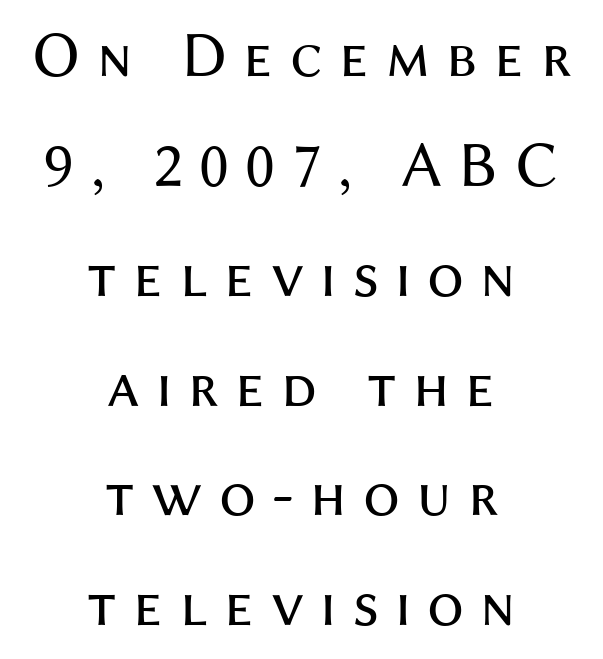
Think of a printed novel: that variable character pitch is what you see here. The compositor balanced each line on the midline. Heft: none added — not bold. Horizontal bands of white between lines are of average thickness.
